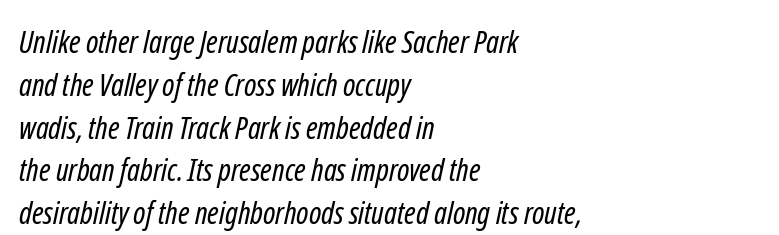
The image shows 31 px regular-weight, condensed sans-serif type; set left-aligned, normal line spacing (1.38x), normal letter spacing, not underlined; low stroke contrast and a medium x-height.
